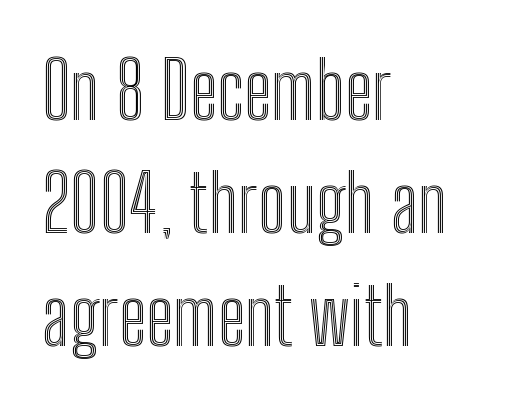
{"italic": "no", "width": "condensed", "x_height": "medium", "monospaced": "no", "underline": "no", "align": "left", "line_spacing": "normal", "line_spacing_ratio": 1.43, "letter_spacing": "normal", "letter_spacing_em": 0.0, "glyph_px": 79}
